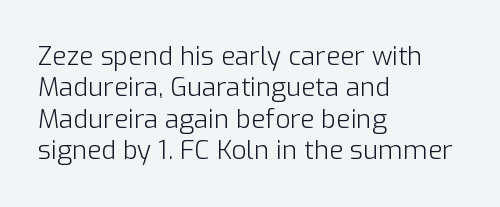
Q: Is the text bold? A: No.
Q: Is the text italic (slanted)? A: No, it is upright.
Q: Is the text underlined? A: No.
Q: How is the paragraph aligned? A: Left-aligned.
Q: Is the spacing between letters normal or unusually wide? A: Normal.
